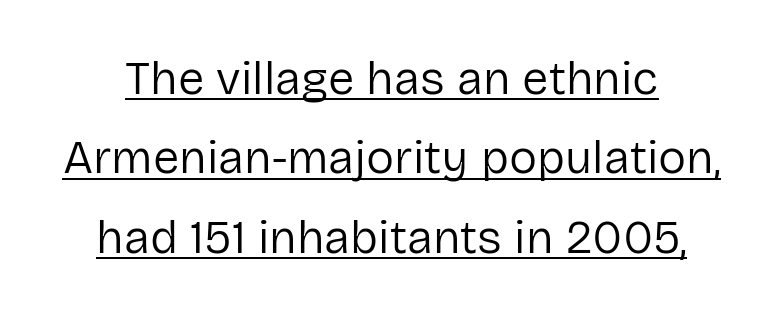
The image shows 47 px regular-weight sans-serif type, upright; set normal line spacing (1.69x), normal letter spacing, underlined; low stroke contrast and a medium x-height.
